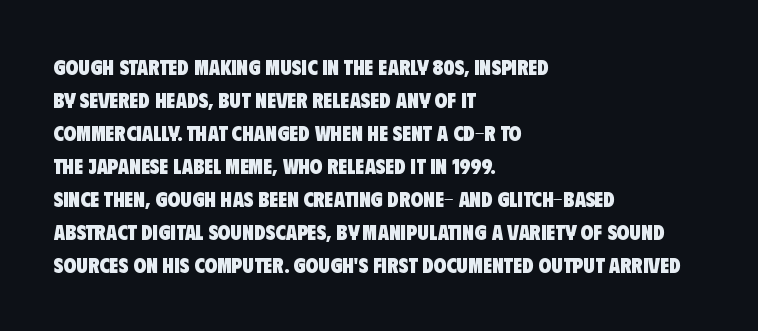
The image shows 21 px bold type; set left-aligned, normal line spacing (1.57x), normal letter spacing, not underlined.
